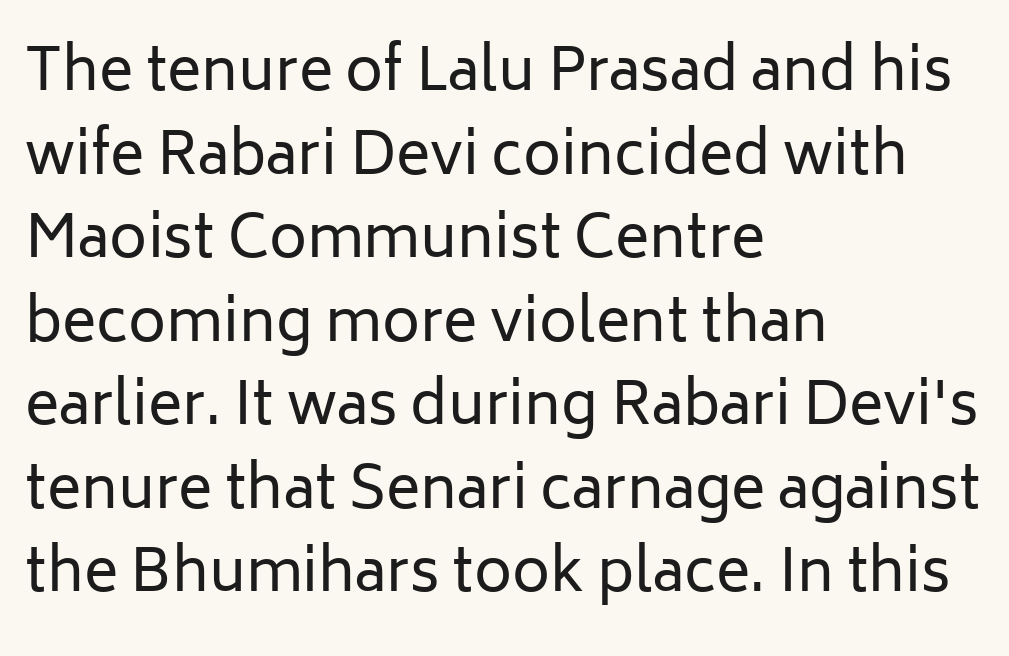
Q: Is the text bold? A: No.
Q: Is the text italic (slanted)? A: No, it is upright.
Q: Is the typeface a serif or a sans-serif typeface? A: Sans-serif.
Q: Is the text underlined? A: No.
Q: How is the paragraph aligned? A: Left-aligned.
Q: Is the spacing between letters normal or unusually wide? A: Normal.
Q: Is the spacing between lines tight, normal or loose? A: Normal.
Q: Width (condensed, normal, or wide)? A: Normal.
Q: Stroke contrast? A: Low.
Q: x-height? A: Medium.
Q: Monospaced? A: No.
